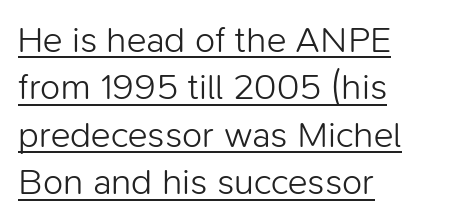
The type family on display is of the sans-serif kind. Vertical strokes here are truly vertical. Compared with a centered layout, this one pins lines to the left instead. Letter spacing: default. The string is rendered with underlining switched on. The characters are drawn with everyday or finer stroke widths.
